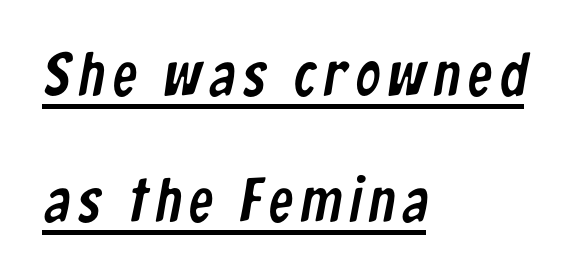
The image shows 61 px condensed sans-serif type; set left-aligned, loose line spacing (2.06x), underlined; low stroke contrast and a medium x-height.
